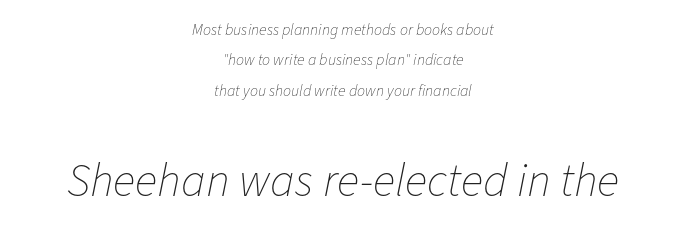
{"italic": "yes", "lean": "right", "slant_degrees": 11, "bold": "no", "weight": "thin", "width": "normal", "stroke_contrast": "low", "x_height": "medium", "monospaced": "no", "underline": "no", "align": "center", "line_spacing": "loose", "line_spacing_ratio": 1.9, "letter_spacing": "normal", "letter_spacing_em": 0.0, "larger_block": "second", "size_ratio": 2.94, "glyph_px": 47}
